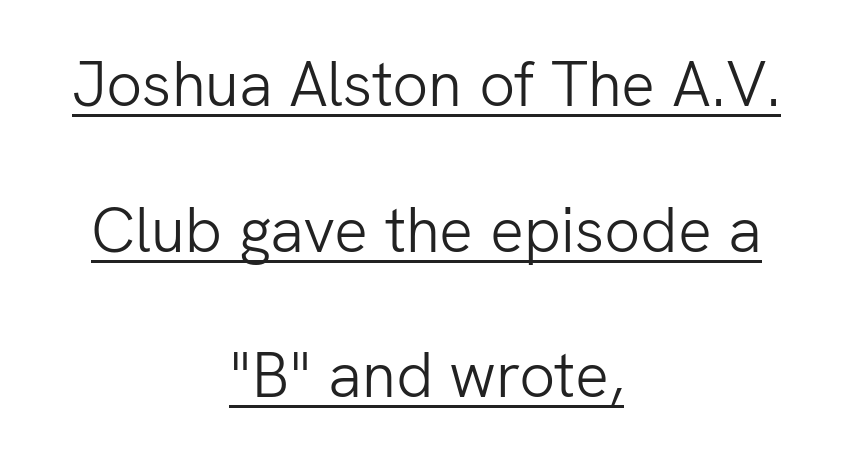
The passage is arranged like a title page — every line centered. Weight class: somewhere from thin through regular. Is there an underline? Yes — a line sits under the letters. The lettering holds an erect, upright posture throughout.
